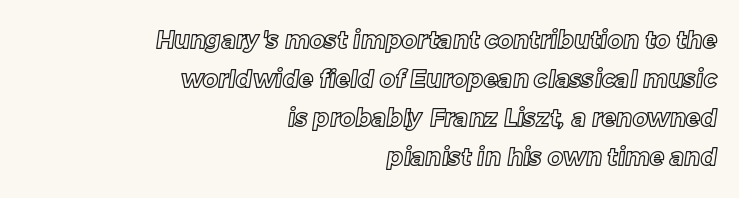
A typesetter would call this zero additional tracking. The space beneath each line is pristine and unruled. Is the block centered? No — it sits flush against the right margin. Leading matches the norm, producing a regular column.
